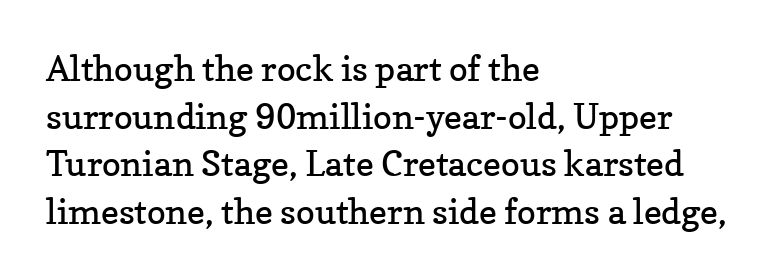
The image shows 35 px regular-weight serif type, upright; set left-aligned, normal line spacing (1.36x), normal letter spacing, not underlined; low stroke contrast and a medium x-height.
